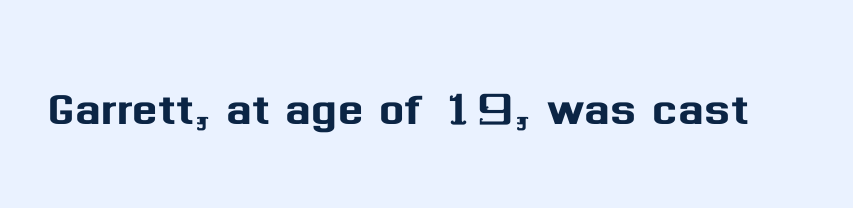
The face used here is proportionally spaced, like ordinary book or web type. The tracking reads as untouched default to a designer's eye. Words float on clear page, feet unadorned. This sample uses an upright cut, with every glyph sitting square on the baseline. The text was rendered using a sans face with plain stroke endings.
